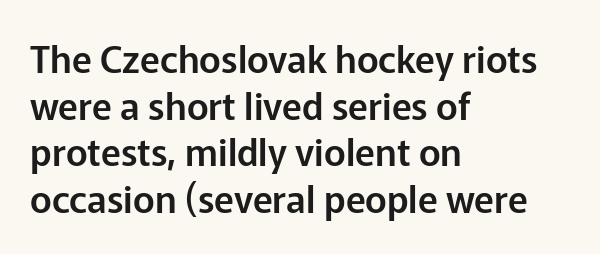
The image shows 37 px sans-serif type, upright; set left-aligned, normal line spacing (1.26x), normal letter spacing, not underlined; low stroke contrast and a medium x-height.
